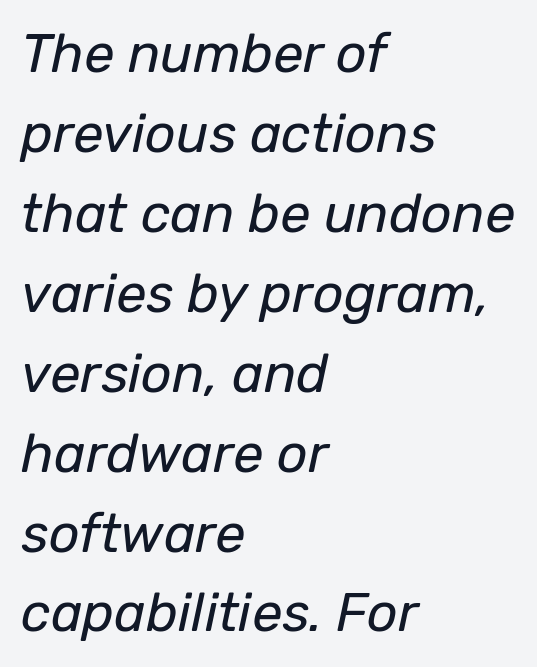
{"italic": "yes", "lean": "right", "slant_degrees": 12, "bold": "no", "weight": "regular", "width": "normal", "stroke_contrast": "low", "x_height": "medium", "monospaced": "no", "underline": "no", "align": "left", "line_spacing": "normal", "line_spacing_ratio": 1.48, "letter_spacing": "normal", "letter_spacing_em": 0.0, "glyph_px": 54}
